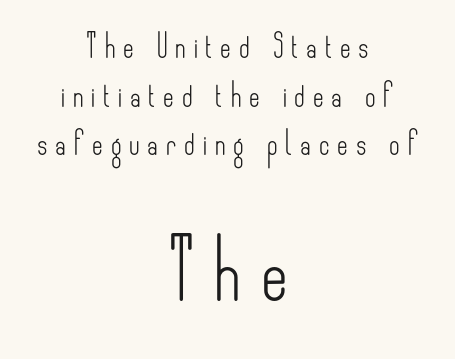
Q: Is the text bold? A: No.
Q: Is the text italic (slanted)? A: No, it is upright.
Q: Is the typeface a serif or a sans-serif typeface? A: Sans-serif.
Q: Is the text underlined? A: No.
Q: How is the paragraph aligned? A: Centered.
Q: Is the spacing between letters normal or unusually wide? A: Unusually wide.
Q: Is the spacing between lines tight, normal or loose? A: Loose.
Q: Which block of text is set in a larger size, the first (top) or the second (bottom)? A: The second (bottom) one.
Q: Width (condensed, normal, or wide)? A: Condensed.
Q: Stroke contrast? A: Low.
Q: x-height? A: Small.
Q: Monospaced? A: No.
